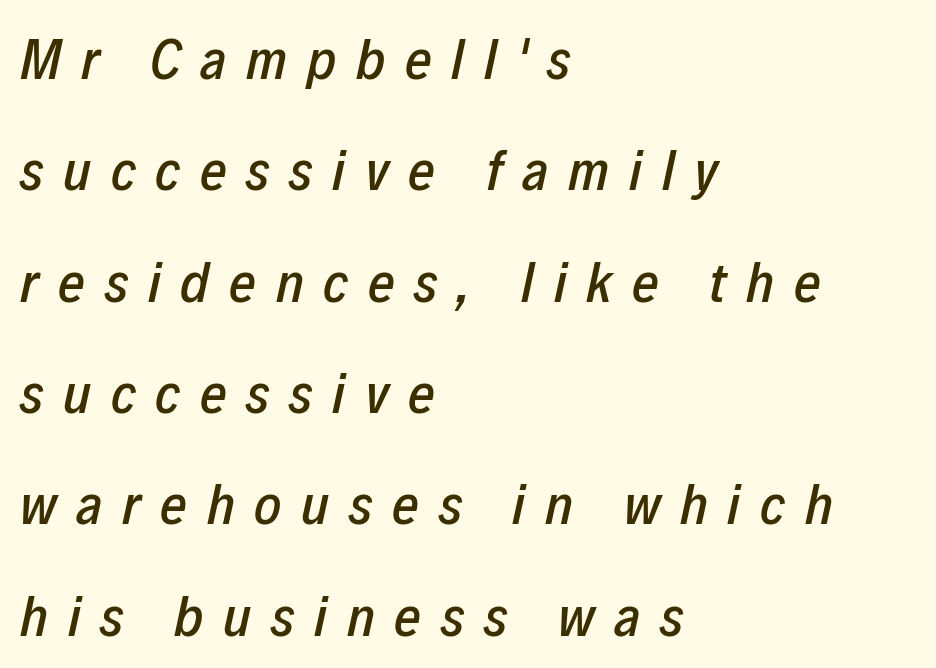
The face used here is proportionally spaced, like ordinary book or web type. The strip under each line holds only bare page. Between one letter and the next there's a generous, obvious gap. Vertical spacing — loose. Visually the block forms a straight wall on the left and a jagged coastline on the right.
